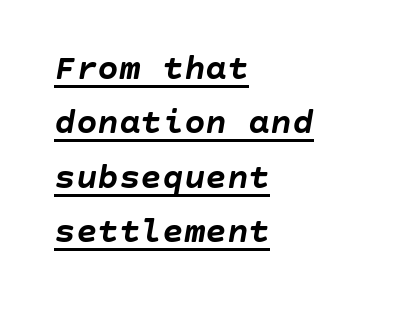
The image shows 36 px semibold type, italic (leaning right); set left-aligned, normal line spacing (1.51x), normal letter spacing, underlined; low stroke contrast and a large x-height.
